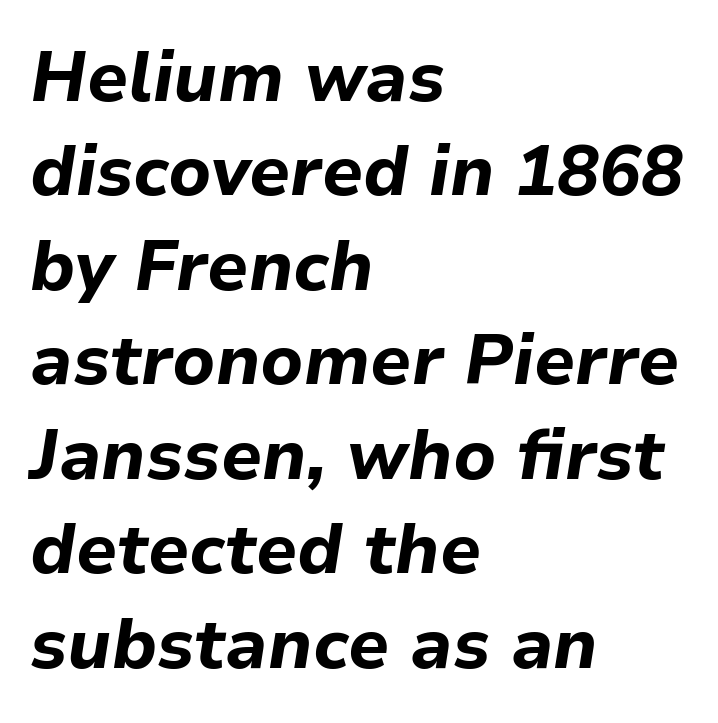
{"italic": "yes", "lean": "right", "slant_degrees": 9, "bold": "yes", "weight": "bold", "width": "normal", "stroke_contrast": "low", "x_height": "medium", "monospaced": "no", "underline": "no", "align": "left", "line_spacing": "normal", "line_spacing_ratio": 1.35, "letter_spacing": "normal", "letter_spacing_em": 0.0, "glyph_px": 70}
